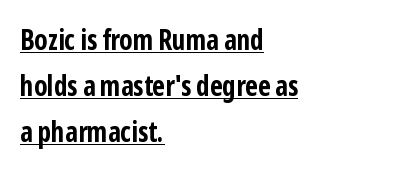
The passage shown is underscored from start to finish. Character widths vary here, with narrow letters taking less room than wide ones. No extra tracking has been applied to these lines. Observe the absence of serifs on each vertical stroke in this sample. Honestly, the row spacing looks completely unremarkable. In CSS terms this would be text-align: left.
